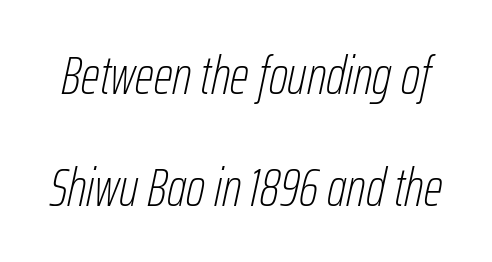
Each row of text sits above clean, open space. The typography opts for an oblique posture over an upright one. Here the designer chose a conventional face with non-uniform glyph widths. Ink coverage per letter is moderate at most.
